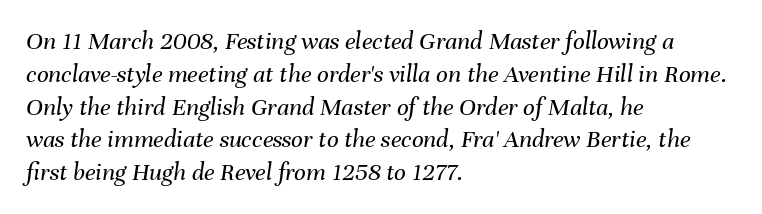
Q: Is the text bold? A: No.
Q: Is the text italic (slanted)? A: Yes, it leans right by about 8 degrees.
Q: Is the text underlined? A: No.
Q: How is the paragraph aligned? A: Left-aligned.
Q: Is the spacing between letters normal or unusually wide? A: Normal.
Q: Is the spacing between lines tight, normal or loose? A: Normal.
